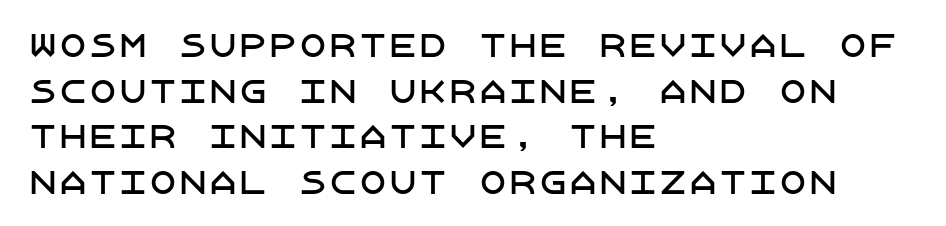
The image shows 30 px sans-serif type, upright; set left-aligned, normal line spacing (1.52x), normal letter spacing, not underlined; low stroke contrast and a large x-height.
